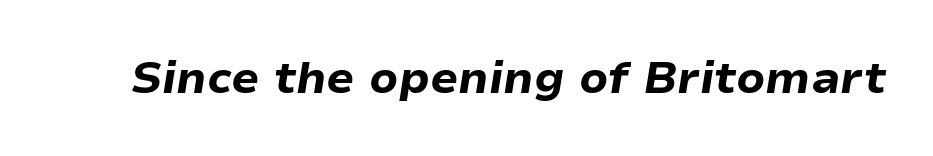
The tracking reads as untouched default to a designer's eye. Type without underlining. Summary of weight: heavy, a full bold. Style check: oblique. This sample has the flowing, uneven cadence of proportional lettering.
